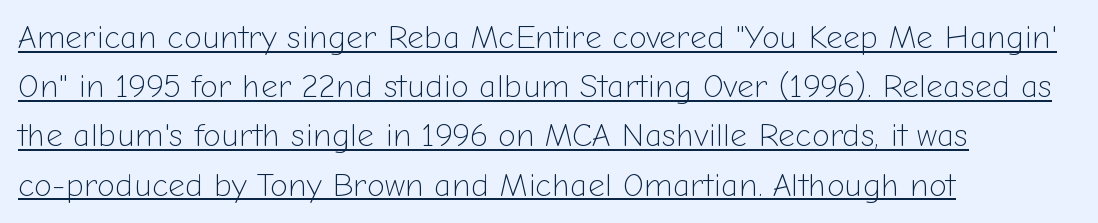
The image shows 33 px light sans-serif type, upright; set left-aligned, normal line spacing (1.49x), normal letter spacing, underlined; low stroke contrast and a medium x-height.
